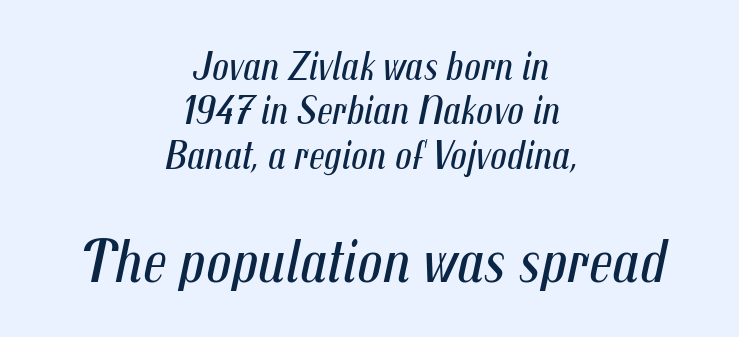
Beneath every word, the page is bare. The glyphs look as if they've been sheared to an angle. A centered setting, common on invitations and titles, is used for this passage. The passage shown is typed in a proportional face where columns would drift. The block sitting lower on the canvas is the one with enlarged characters.
